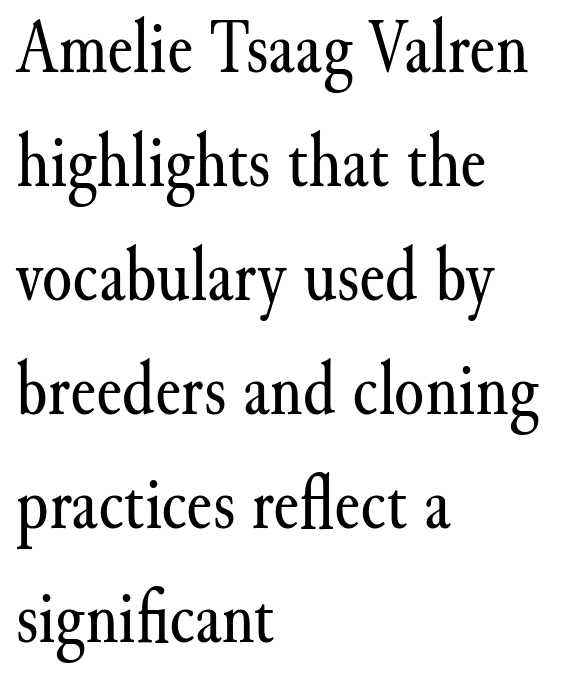
The image shows 77 px regular-weight serif type, upright; set left-aligned, normal line spacing (1.48x), normal letter spacing, not underlined; medium stroke contrast and a small x-height.
